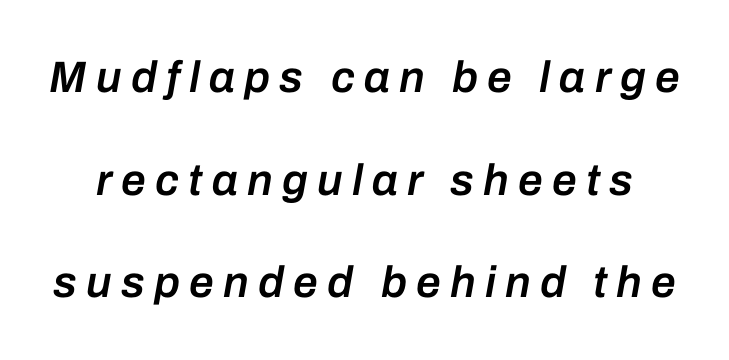
{"italic": "yes", "lean": "right", "slant_degrees": 10, "bold": "semi", "weight": "semibold", "width": "normal", "stroke_contrast": "low", "x_height": "medium", "monospaced": "no", "underline": "no", "line_spacing": "loose", "line_spacing_ratio": 2.33, "letter_spacing": "wide", "letter_spacing_em": 0.21, "glyph_px": 44}
